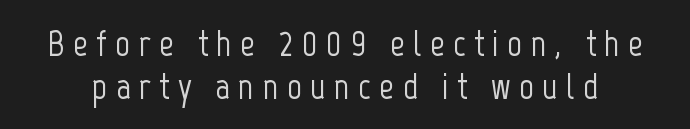
Q: Is the text italic (slanted)? A: No, it is upright.
Q: Is the typeface a serif or a sans-serif typeface? A: Sans-serif.
Q: Is the text underlined? A: No.
Q: Is the spacing between letters normal or unusually wide? A: Unusually wide.
Q: Is the spacing between lines tight, normal or loose? A: Tight.
Q: Width (condensed, normal, or wide)? A: Condensed.
Q: Stroke contrast? A: Low.
Q: x-height? A: Medium.
Q: Monospaced? A: No.
